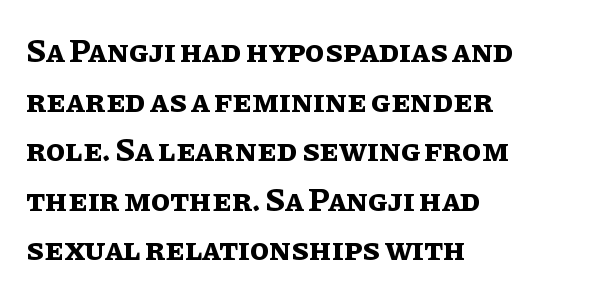
The string is rendered with underlining switched off. What weight is shown? A full bold with thick strokes. The font's upright variant was chosen for this text. Varying glyph widths throughout — classic text-font behaviour.
